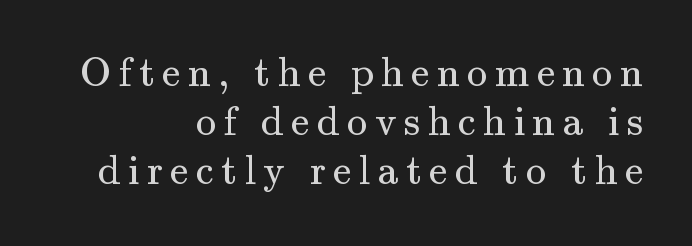
The typesetting does not lean heavy: it is not bold. The rendering shows small feet on the letterforms — a serif design. Does the copy run flush right? Yes — the right margin is perfectly even. You could not count columns in this text — the font is proportionally spaced. The area under the type is left untouched. The lettering holds an erect, upright posture throughout.
